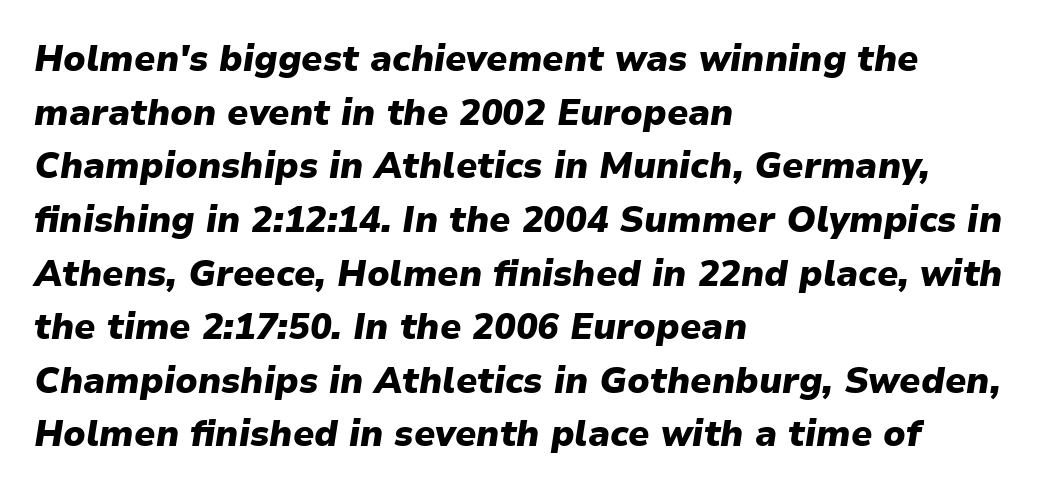
Typeset ragged right — the left edge is the straight one. The whole block is typeset with a tilt. Glyph-to-glyph distance matches everyday printed text. You could not count columns in this text — the font is proportionally spaced. Look at the stroke-to-counter ratio: heavy, a bold. Plain, unruled lines of type.
